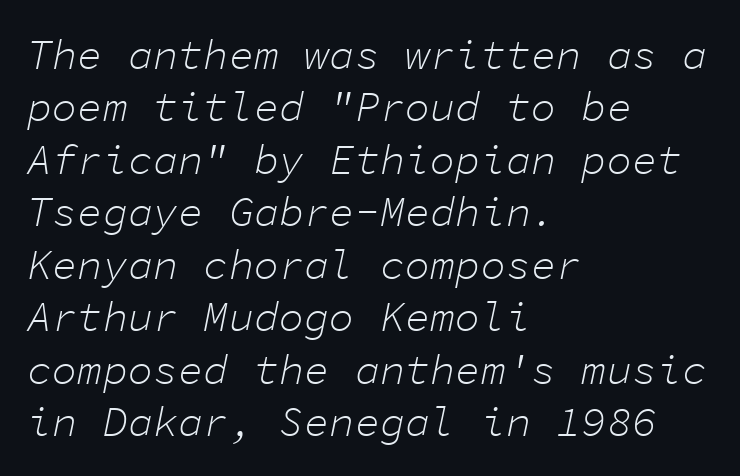
The line texture is even and compact thanks to regular tracking. A typesetter would call this monospace, since all characters share one set width. The font sits on the lighter half of the weight spectrum, regular included. Line starts are locked; line ends wander.
